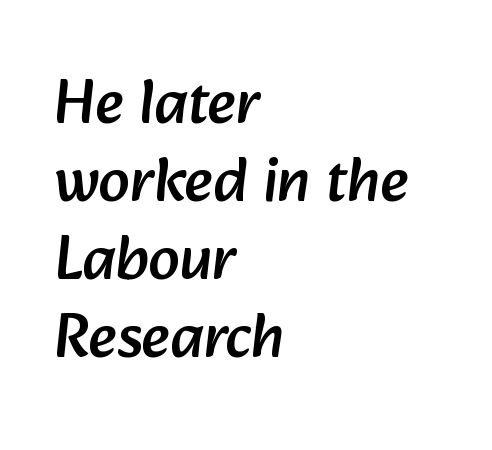
The image shows 63 px sans-serif type; set left-aligned, line spacing 1.24x, normal letter spacing, not underlined; low stroke contrast and a medium x-height.
